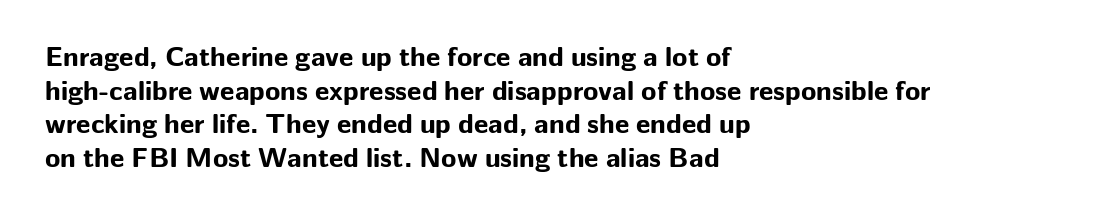
Summary of weight: heavy, a full bold. Upright lettering throughout. Each line starts at the same left margin while the right side varies. You could not count columns in this text — the font is proportionally spaced. The rendering keeps characters at their native spacing. Underlining? Definitely not there.
